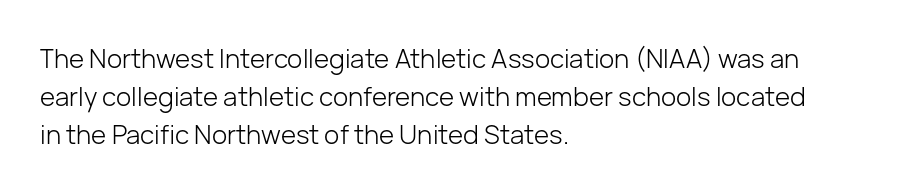
Q: Is the text bold? A: No.
Q: Is the text italic (slanted)? A: No, it is upright.
Q: Is the text underlined? A: No.
Q: How is the paragraph aligned? A: Left-aligned.
Q: Is the spacing between letters normal or unusually wide? A: Normal.
Q: Is the spacing between lines tight, normal or loose? A: Normal.
